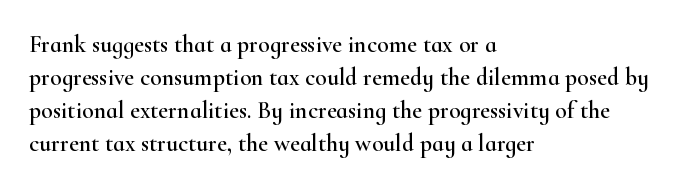
Q: Is the text italic (slanted)? A: No, it is upright.
Q: Is the text underlined? A: No.
Q: How is the paragraph aligned? A: Left-aligned.
Q: Is the spacing between letters normal or unusually wide? A: Normal.
Q: Is the spacing between lines tight, normal or loose? A: Normal.
